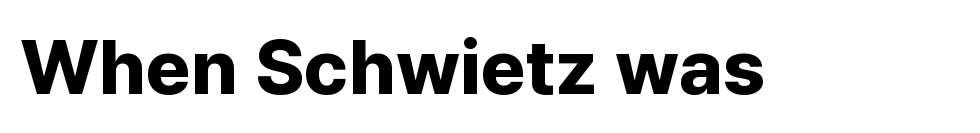
The tracking reads as untouched default to a designer's eye. The typeface chosen for these lines omits serifs. Looks like regular typesetting: each glyph gets only the width it needs. Set as a true bold cut, around the 700 mark.
